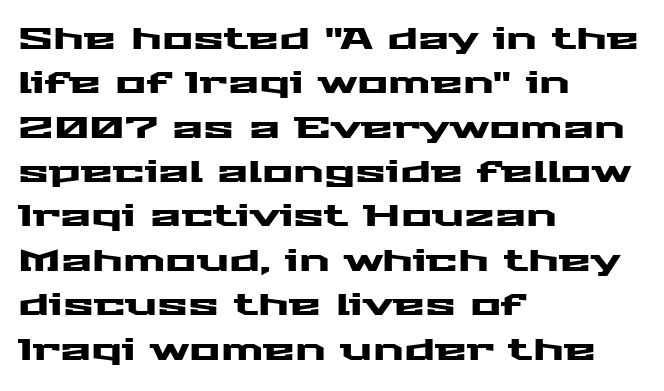
The image shows 29 px wide sans-serif type, upright; set left-aligned, normal line spacing (1.53x), normal letter spacing, not underlined; medium stroke contrast and a medium x-height.
